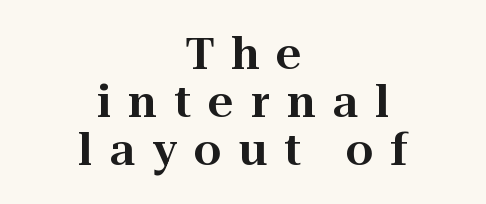
Q: Is the text italic (slanted)? A: No, it is upright.
Q: Is the typeface a serif or a sans-serif typeface? A: Serif.
Q: Is the text underlined? A: No.
Q: How is the paragraph aligned? A: Centered.
Q: Is the spacing between letters normal or unusually wide? A: Unusually wide.
Q: Is the spacing between lines tight, normal or loose? A: Tight.
Q: Width (condensed, normal, or wide)? A: Normal.
Q: Stroke contrast? A: High.
Q: x-height? A: Medium.
Q: Monospaced? A: No.
